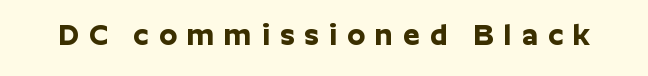
The image shows 29 px bold sans-serif type, upright; set unusually wide letter spacing (+0.35 em), not underlined; low stroke contrast and a medium x-height.
